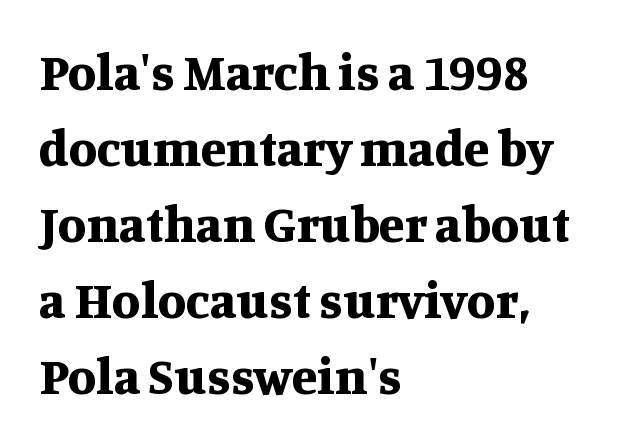
{"serif": "yes", "italic": "no", "bold": "yes", "weight": "bold", "width": "normal", "stroke_contrast": "medium", "x_height": "large", "monospaced": "no", "underline": "no", "align": "left", "line_spacing": "normal", "line_spacing_ratio": 1.46, "letter_spacing": "normal", "letter_spacing_em": 0.0, "glyph_px": 52}
